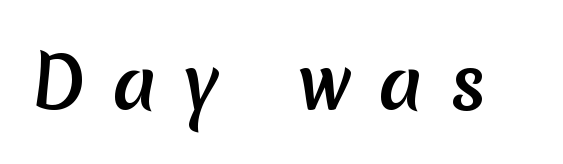
Q: Is the typeface a serif or a sans-serif typeface? A: Sans-serif.
Q: Is the text underlined? A: No.
Q: Is the spacing between letters normal or unusually wide? A: Unusually wide.
Q: Width (condensed, normal, or wide)? A: Normal.
Q: Stroke contrast? A: Medium.
Q: x-height? A: Medium.
Q: Monospaced? A: No.
